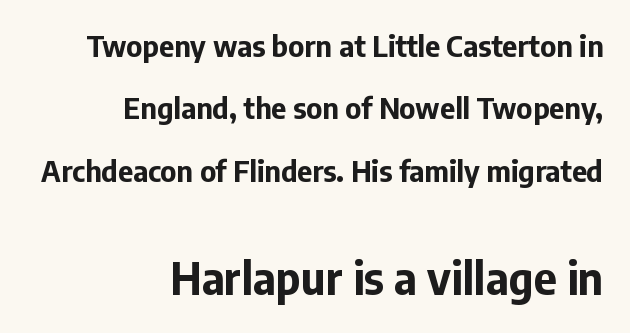
Q: Is the text bold? A: Yes.
Q: Is the text italic (slanted)? A: No, it is upright.
Q: Is the typeface a serif or a sans-serif typeface? A: Sans-serif.
Q: Is the text underlined? A: No.
Q: How is the paragraph aligned? A: Right-aligned.
Q: Is the spacing between letters normal or unusually wide? A: Normal.
Q: Is the spacing between lines tight, normal or loose? A: Loose.
Q: Which block of text is set in a larger size, the first (top) or the second (bottom)? A: The second (bottom) one.
Q: Width (condensed, normal, or wide)? A: Normal.
Q: Stroke contrast? A: Low.
Q: x-height? A: Medium.
Q: Monospaced? A: No.
